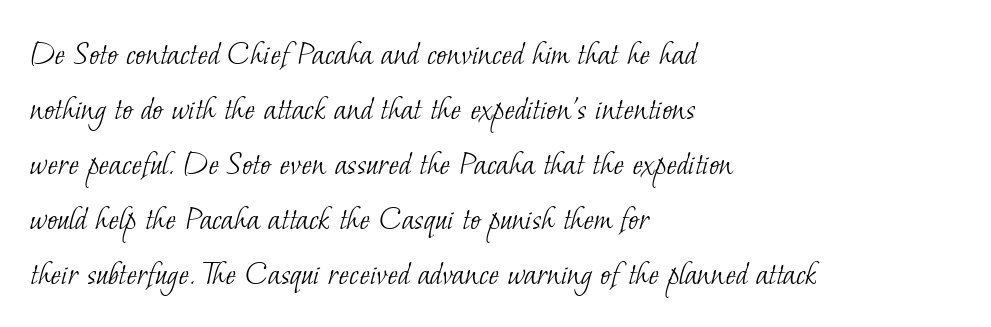
The image shows 35 px light serif type; set left-aligned, normal line spacing (1.57x), normal letter spacing, not underlined; low stroke contrast and a small x-height.
